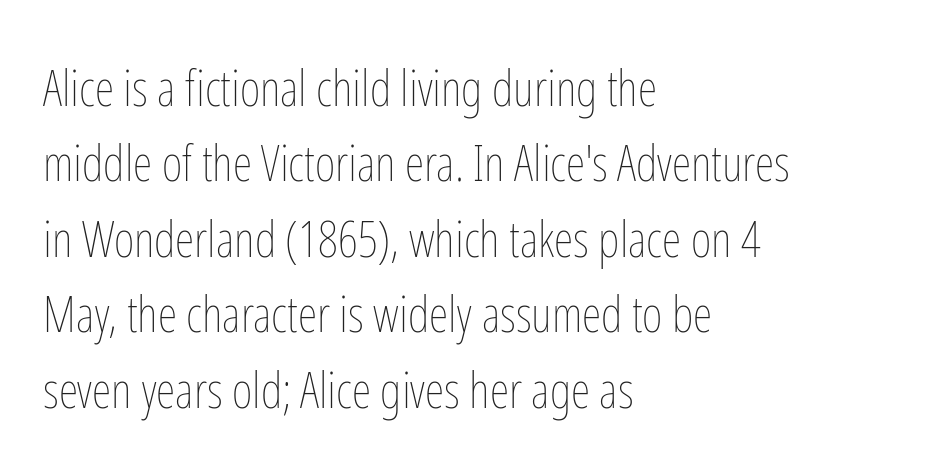
{"italic": "no", "bold": "no", "weight": "thin", "width": "condensed", "stroke_contrast": "low", "x_height": "medium", "monospaced": "no", "underline": "no", "align": "left", "line_spacing": "normal", "line_spacing_ratio": 1.51, "letter_spacing": "normal", "letter_spacing_em": 0.0, "glyph_px": 50}
